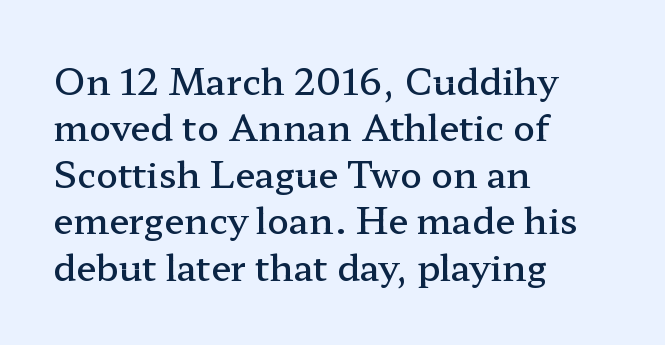
{"serif": "yes", "italic": "no", "bold": "semi", "weight": "semibold", "width": "wide", "stroke_contrast": "low", "x_height": "medium", "monospaced": "no", "underline": "no", "align": "left", "line_spacing": "normal", "line_spacing_ratio": 1.29, "letter_spacing": "normal", "letter_spacing_em": 0.0, "glyph_px": 36}
